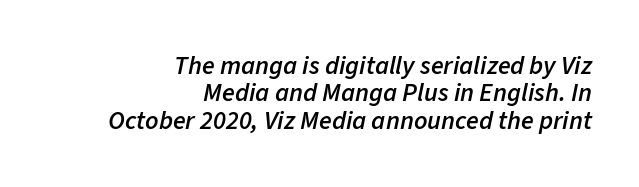
{"italic": "yes", "lean": "right", "slant_degrees": 11, "bold": "semi", "underline": "no", "align": "right", "line_spacing": "tight", "line_spacing_ratio": 1.05, "letter_spacing": "normal", "letter_spacing_em": 0.0, "glyph_px": 26}
